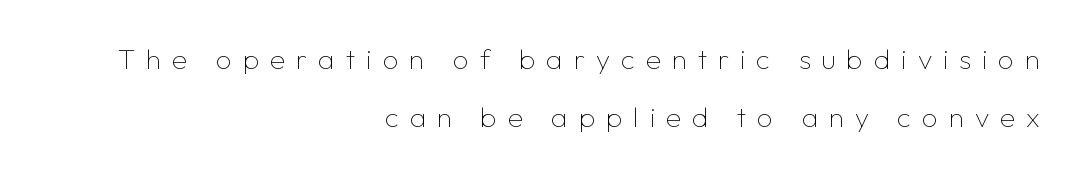
{"serif": "no", "italic": "no", "bold": "no", "weight": "thin", "width": "normal", "stroke_contrast": "low", "x_height": "medium", "monospaced": "no", "underline": "no", "align": "right", "line_spacing": "loose", "line_spacing_ratio": 2.06, "letter_spacing": "wide", "letter_spacing_em": 0.39, "glyph_px": 28}
